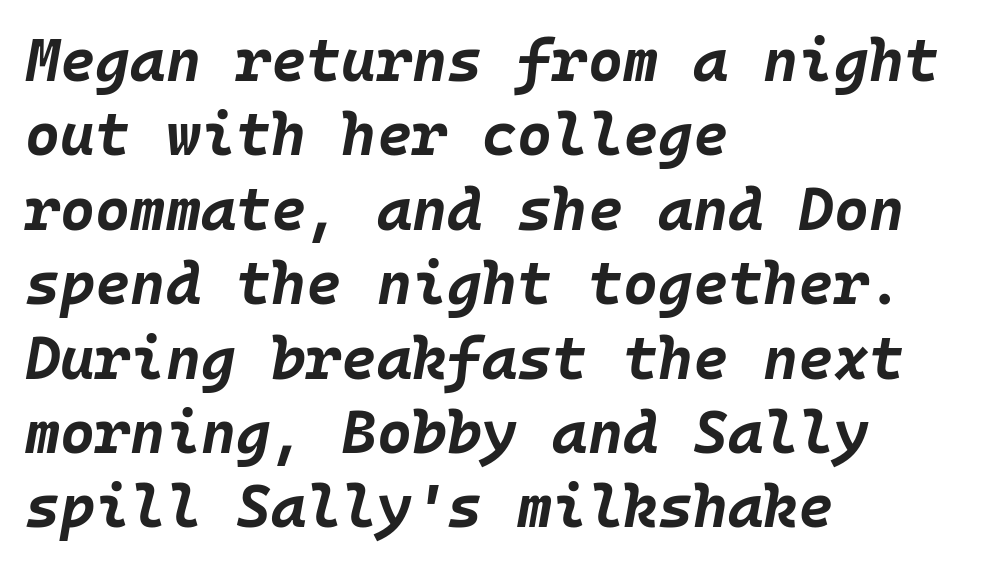
Q: Is the text bold? A: Yes.
Q: Is the text italic (slanted)? A: Yes, it leans right by about 10 degrees.
Q: Is the text underlined? A: No.
Q: How is the paragraph aligned? A: Left-aligned.
Q: Is the spacing between letters normal or unusually wide? A: Normal.
Q: Width (condensed, normal, or wide)? A: Normal.
Q: Stroke contrast? A: Low.
Q: x-height? A: Large.
Q: Monospaced? A: Yes.
